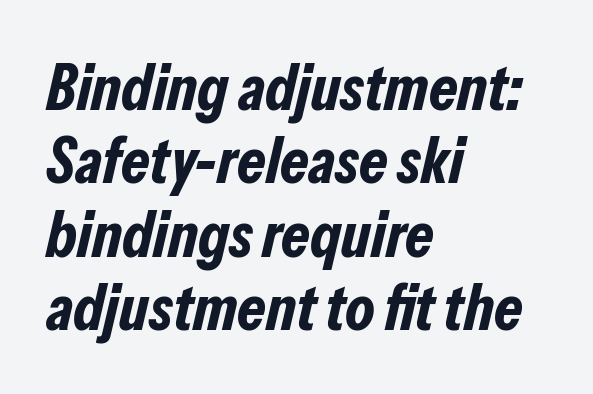
{"italic": "yes", "lean": "right", "slant_degrees": 13, "bold": "yes", "weight": "bold", "width": "condensed", "stroke_contrast": "low", "x_height": "medium", "monospaced": "no", "underline": "no", "align": "left", "line_spacing": "tight", "line_spacing_ratio": 1.13, "letter_spacing": "normal", "letter_spacing_em": 0.0, "glyph_px": 65}
